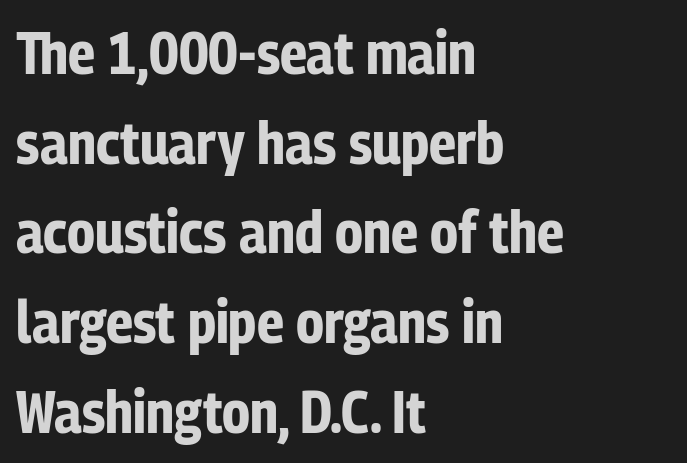
Students, this is bold: see how much ink each stroke carries. The paragraph shown leans on its left margin. The rendering uses natural spacing where letterforms have individual widths. What's the leading like? Ordinary, nothing unusual. A typesetter would mark this as roman, not italic.
